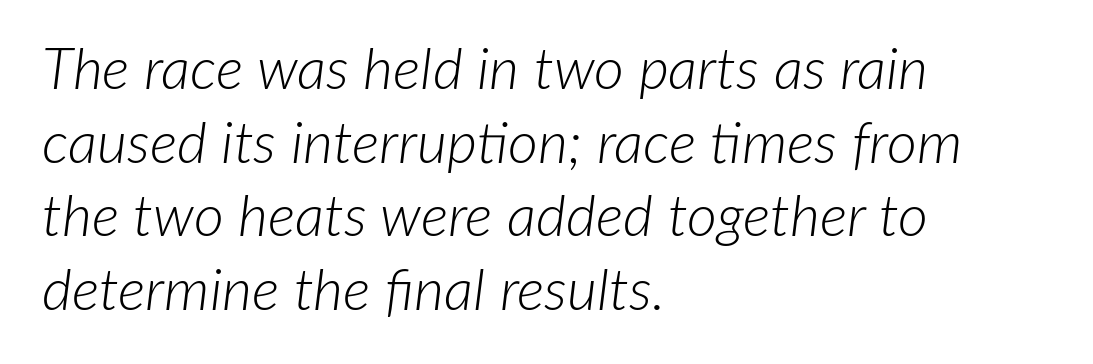
Notice how descenders clear the ascenders below comfortably — that's standard leading. The tracking reads as untouched default to a designer's eye. The paragraph has a hard left edge and a soft right edge. Each letter keeps its own natural width here, so spacing adapts to shape.
